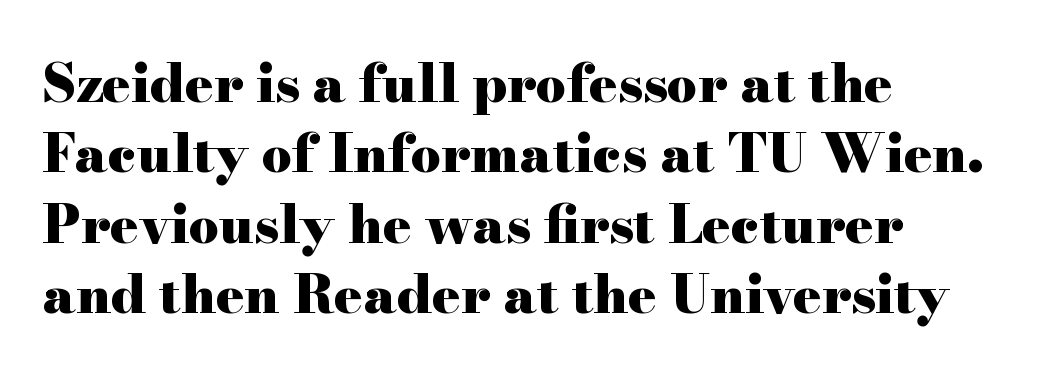
{"serif": "yes", "italic": "no", "bold": "yes", "weight": "heavy", "width": "wide", "stroke_contrast": "high", "x_height": "small", "monospaced": "no", "underline": "no", "align": "left", "line_spacing": "normal", "line_spacing_ratio": 1.33, "letter_spacing": "normal", "letter_spacing_em": 0.0, "glyph_px": 53}
